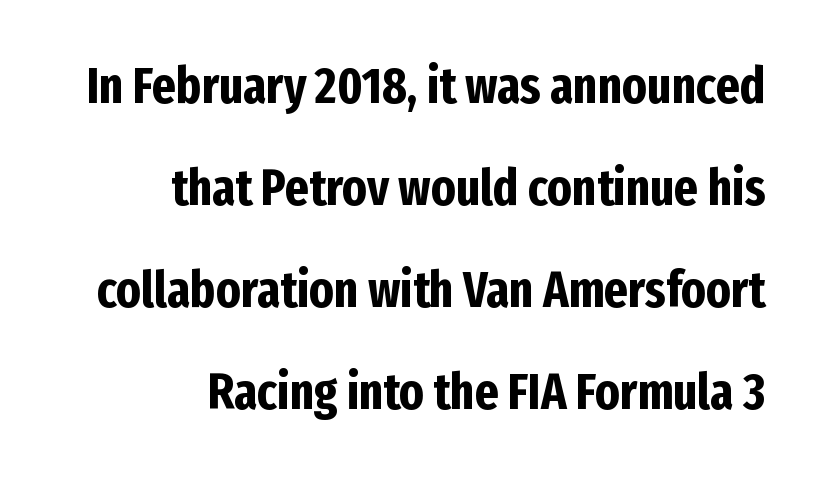
Q: Is the text bold? A: Yes.
Q: Is the text italic (slanted)? A: No, it is upright.
Q: Is the typeface a serif or a sans-serif typeface? A: Sans-serif.
Q: Is the text underlined? A: No.
Q: How is the paragraph aligned? A: Right-aligned.
Q: Is the spacing between letters normal or unusually wide? A: Normal.
Q: Is the spacing between lines tight, normal or loose? A: Loose.
Q: Width (condensed, normal, or wide)? A: Condensed.
Q: Stroke contrast? A: Low.
Q: x-height? A: Medium.
Q: Monospaced? A: No.
